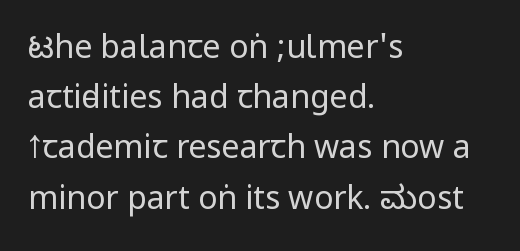
Summary of vertical rhythm: regular, with standard interline spacing. It's the straight-up-and-down kind of type. Every row of glyphs begins at an identical x-position on the left. Rule under the text: the space is simply empty. Unlike a traditional serif, this face leaves its strokes unadorned. The weight would be labelled regular, book, light, or lighter still.
